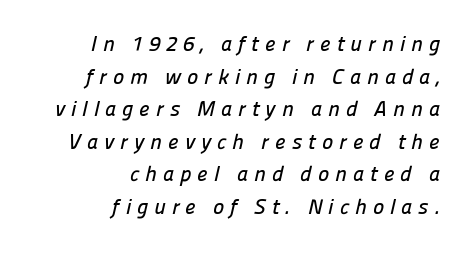
Q: Is the text underlined? A: No.
Q: How is the paragraph aligned? A: Right-aligned.
Q: Is the spacing between letters normal or unusually wide? A: Unusually wide.
Q: Is the spacing between lines tight, normal or loose? A: Normal.
